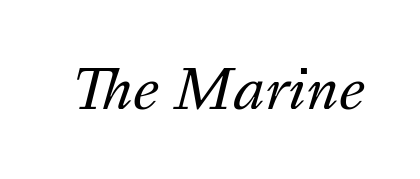
{"italic": "yes", "lean": "right", "slant_degrees": 16, "bold": "no", "weight": "regular", "width": "normal", "stroke_contrast": "medium", "x_height": "medium", "monospaced": "no", "underline": "no", "letter_spacing": "normal", "letter_spacing_em": 0.0, "glyph_px": 54}
